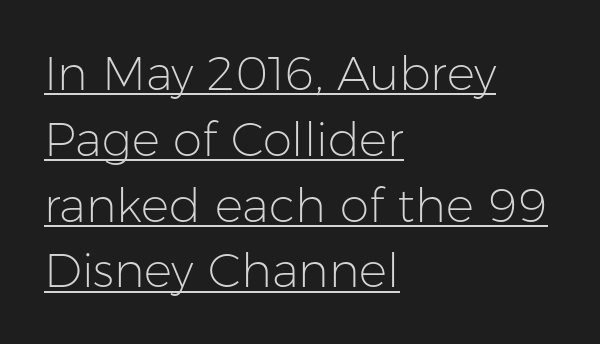
The image shows 47 px light sans-serif type, upright; set left-aligned, normal line spacing (1.4x), normal letter spacing, underlined; low stroke contrast and a medium x-height.
